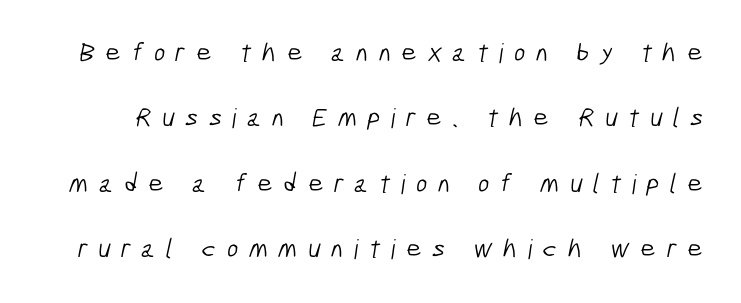
These lines stand farther apart than default settings would place them. Is the stroke heavy? The answer is a plain regular-or-lighter. Rule under the text: the space is simply empty. The face used here is rendered with a markedly widened letterfit.
